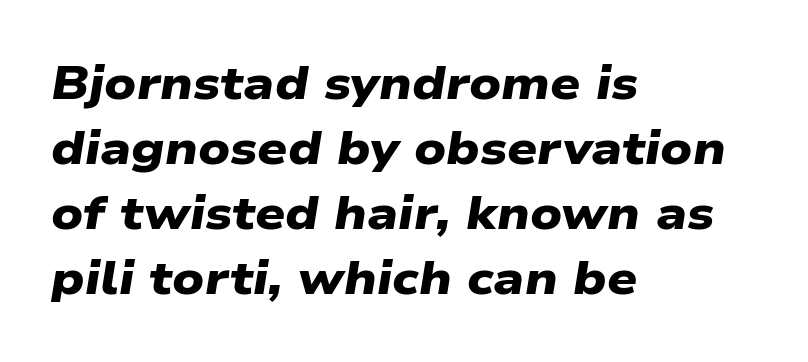
The image shows 47 px heavy, wide sans-serif type; set left-aligned, normal line spacing (1.38x), normal letter spacing, not underlined; low stroke contrast and a medium x-height.
